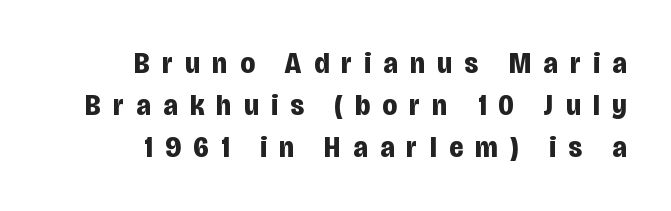
The strokes are fattened all the way to bold. The compositor pushed each line to the right boundary. Spacing verdict: proportional, widths tailored to each character. You can tell it's not italic because the verticals are truly vertical. The line texture is sparse and dotted thanks to wide tracking. The space directly below the letters is spotless.
